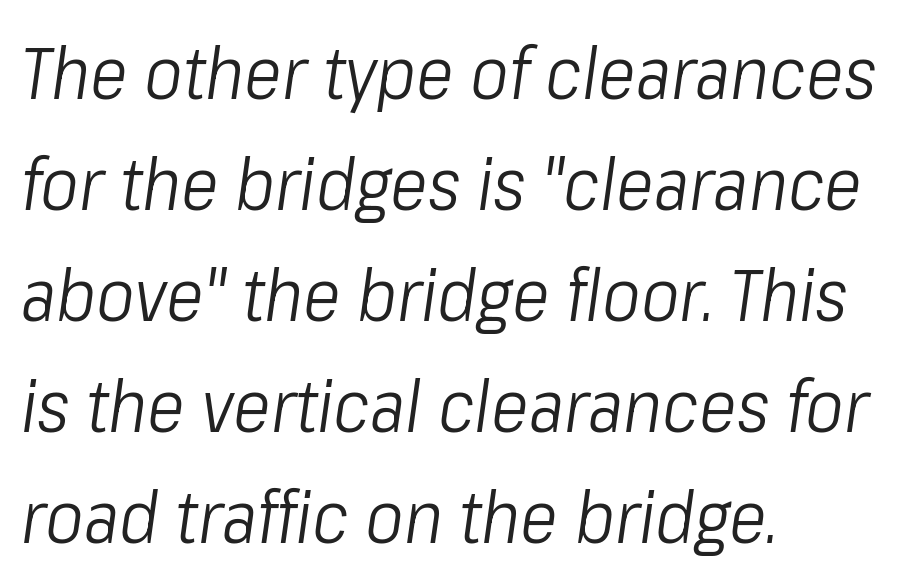
The image shows 72 px light, condensed type, italic (leaning right); set left-aligned, normal line spacing (1.54x), normal letter spacing, not underlined; low stroke contrast and a medium x-height.
